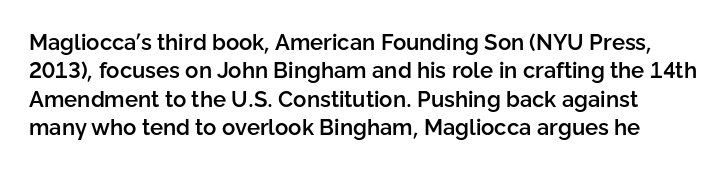
{"italic": "no", "bold": "semi", "underline": "no", "line_spacing": "normal", "line_spacing_ratio": 1.29, "letter_spacing": "normal", "letter_spacing_em": 0.0, "glyph_px": 22}
